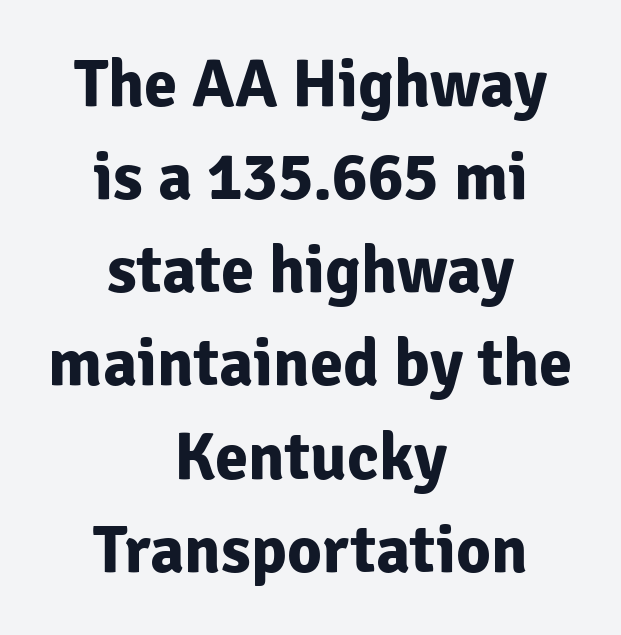
{"serif": "no", "italic": "no", "bold": "yes", "weight": "bold", "width": "normal", "stroke_contrast": "low", "x_height": "medium", "monospaced": "no", "underline": "no", "align": "center", "line_spacing": "normal", "line_spacing_ratio": 1.39, "letter_spacing": "normal", "letter_spacing_em": 0.0, "glyph_px": 67}
